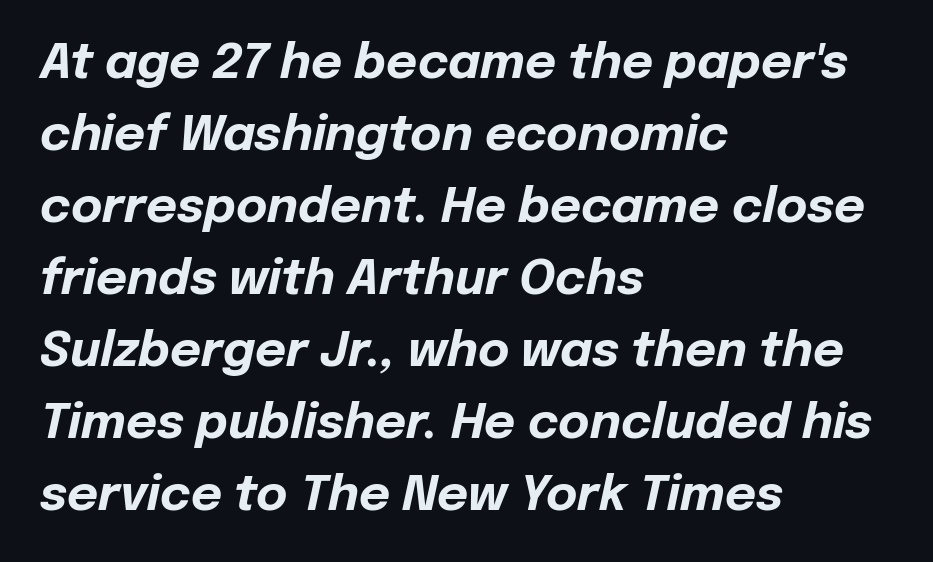
The image shows 48 px bold type, italic (leaning right); set left-aligned, normal line spacing (1.5x), normal letter spacing, not underlined; low stroke contrast and a medium x-height.
